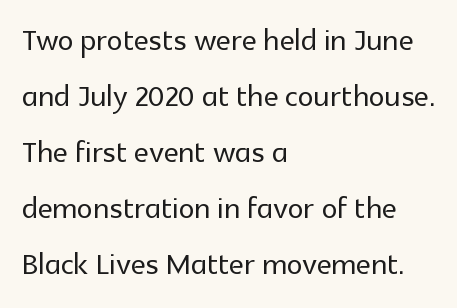
Q: Is the text italic (slanted)? A: No, it is upright.
Q: Is the typeface a serif or a sans-serif typeface? A: Sans-serif.
Q: Is the text underlined? A: No.
Q: How is the paragraph aligned? A: Left-aligned.
Q: Is the spacing between letters normal or unusually wide? A: Normal.
Q: Is the spacing between lines tight, normal or loose? A: Normal.
Q: Width (condensed, normal, or wide)? A: Normal.
Q: x-height? A: Medium.
Q: Monospaced? A: No.
